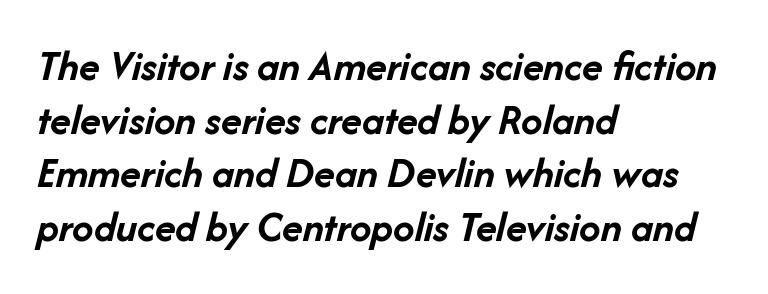
The image shows 43 px semibold type, italic (leaning right); set left-aligned, normal line spacing (1.25x), normal letter spacing, not underlined; low stroke contrast and a medium x-height.
